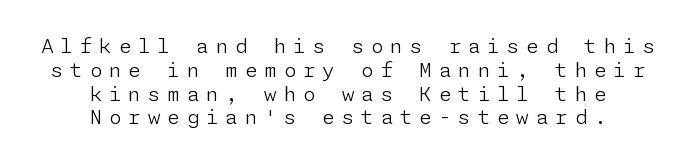
Look at the tracking — it's clearly loosened, letters drifting apart. It's the straight-up-and-down kind of type. No heavy texture on the line: the type isn't bold. The glyphs are unaccompanied by any horizontal stroke below them. The rendering positions every line midway between the sides.
